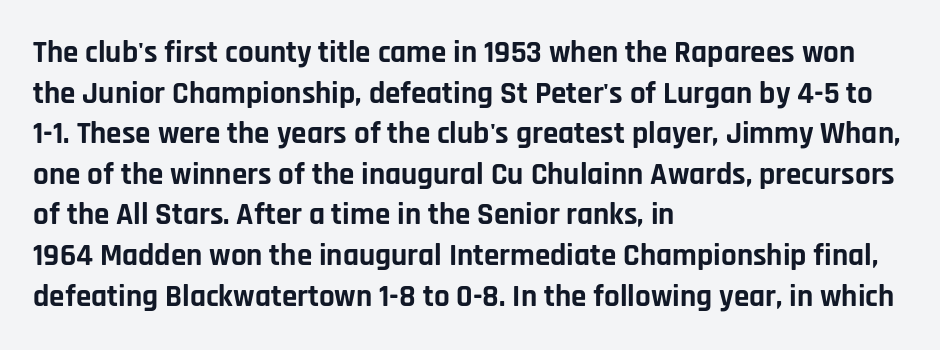
The image shows 31 px bold sans-serif type, upright; set left-aligned, normal line spacing (1.31x), normal letter spacing, not underlined; low stroke contrast and a large x-height.
